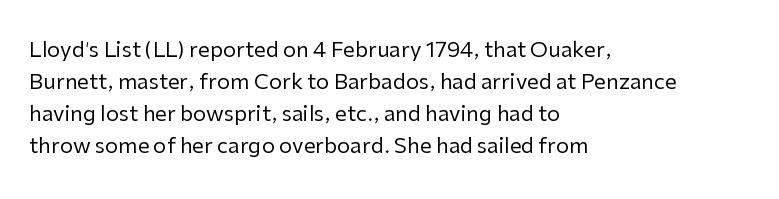
Vertical strokes here are truly vertical. The paragraph has a hard left edge and a soft right edge. The rendering uses a moderate line-height, typical for paragraphs. The cut favours lightness, reaching ordinary text weight at its darkest.
